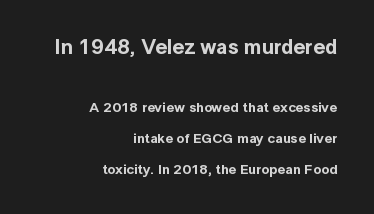
Letter spacing: default. A typesetter would mark this as roman, not italic. Horizontal alignment here is rightward, an uncommon choice for prose. The glyphs are unaccompanied by any horizontal stroke below them. The line-height multiplier appears high, well above default. Size contrast runs from large at the top to small at the bottom.
